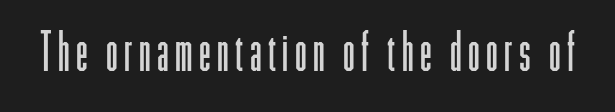
{"serif": "no", "italic": "no", "bold": "no", "weight": "light", "width": "condensed", "stroke_contrast": "low", "x_height": "medium", "monospaced": "no", "underline": "no", "glyph_px": 53}
